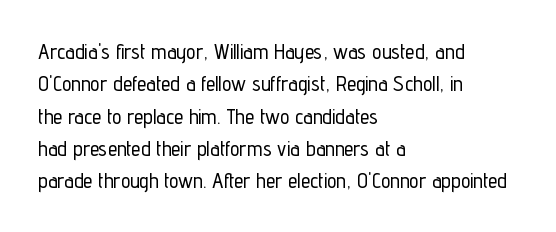
Glyph-to-glyph distance matches everyday printed text. Upright lettering throughout. Notice how descenders clear the ascenders below comfortably — that's standard leading. The strip under each line holds only bare page. Layout note: lines flush left.
